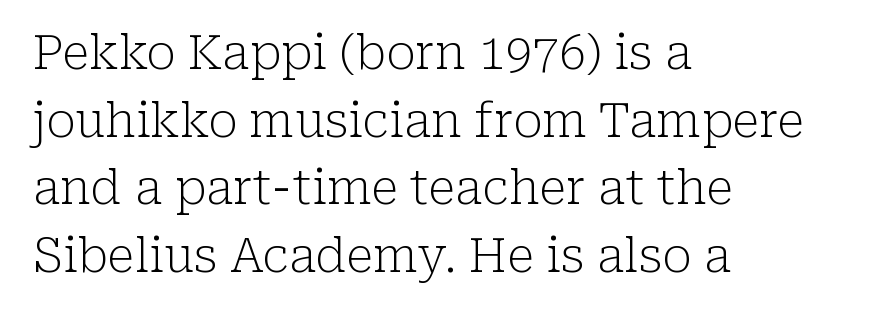
{"serif": "yes", "italic": "no", "bold": "no", "weight": "light", "width": "normal", "stroke_contrast": "low", "x_height": "medium", "monospaced": "no", "underline": "no", "align": "left", "line_spacing": "normal", "line_spacing_ratio": 1.41, "letter_spacing": "normal", "letter_spacing_em": 0.0, "glyph_px": 48}
